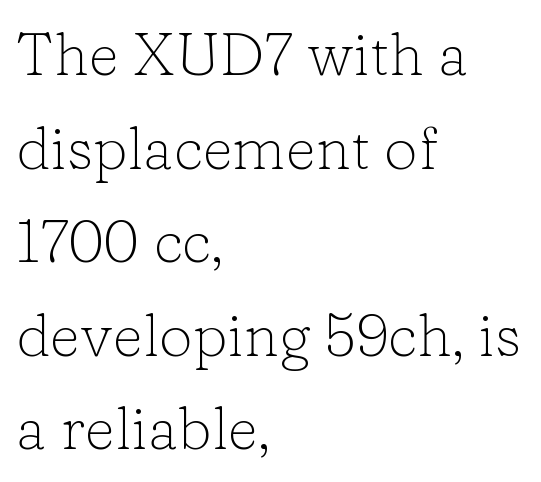
The image shows 60 px light serif type, upright; set left-aligned, normal line spacing (1.56x), normal letter spacing, not underlined; low stroke contrast and a medium x-height.
